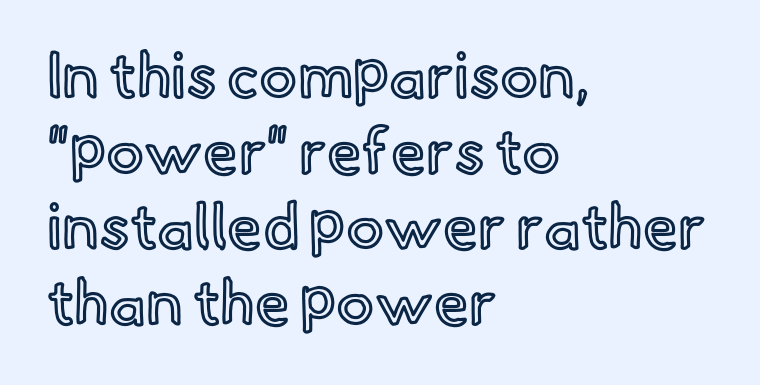
Q: Is the text italic (slanted)? A: No, it is upright.
Q: Is the text underlined? A: No.
Q: How is the paragraph aligned? A: Left-aligned.
Q: Is the spacing between letters normal or unusually wide? A: Normal.
Q: Width (condensed, normal, or wide)? A: Normal.
Q: x-height? A: Small.
Q: Monospaced? A: No.
